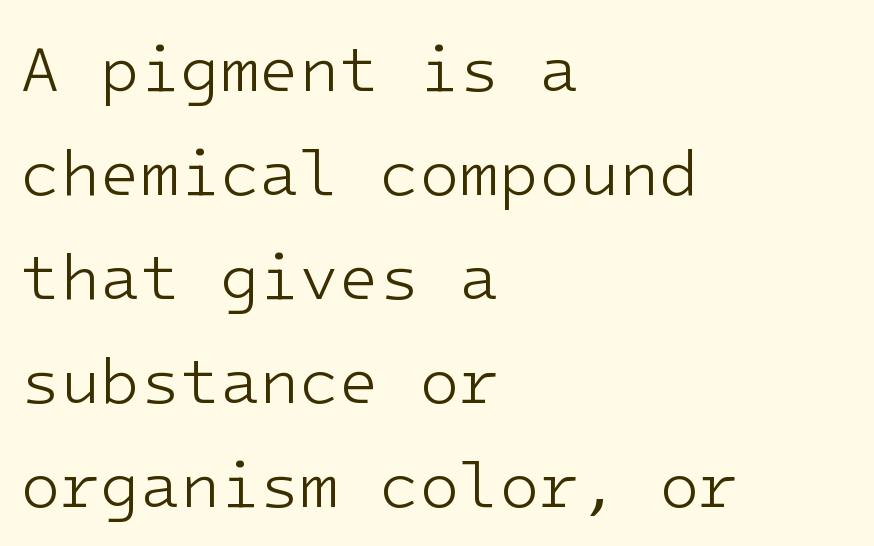
Q: Is the text bold? A: No.
Q: Is the text italic (slanted)? A: No, it is upright.
Q: Is the typeface a serif or a sans-serif typeface? A: Sans-serif.
Q: Is the text underlined? A: No.
Q: How is the paragraph aligned? A: Left-aligned.
Q: Is the spacing between letters normal or unusually wide? A: Normal.
Q: Is the spacing between lines tight, normal or loose? A: Normal.
Q: Width (condensed, normal, or wide)? A: Normal.
Q: Stroke contrast? A: Low.
Q: x-height? A: Medium.
Q: Monospaced? A: Yes.
